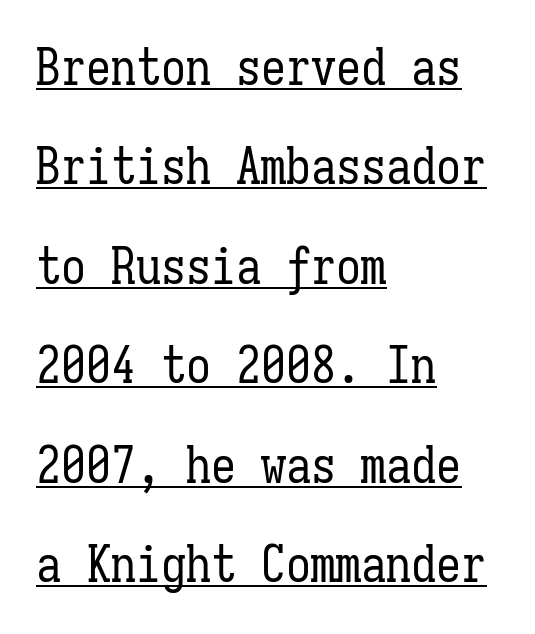
Q: Is the text bold? A: No.
Q: Is the text italic (slanted)? A: No, it is upright.
Q: Is the text underlined? A: Yes.
Q: How is the paragraph aligned? A: Left-aligned.
Q: Is the spacing between letters normal or unusually wide? A: Normal.
Q: Is the spacing between lines tight, normal or loose? A: Loose.
Q: Width (condensed, normal, or wide)? A: Condensed.
Q: Stroke contrast? A: Low.
Q: x-height? A: Medium.
Q: Monospaced? A: Yes.
